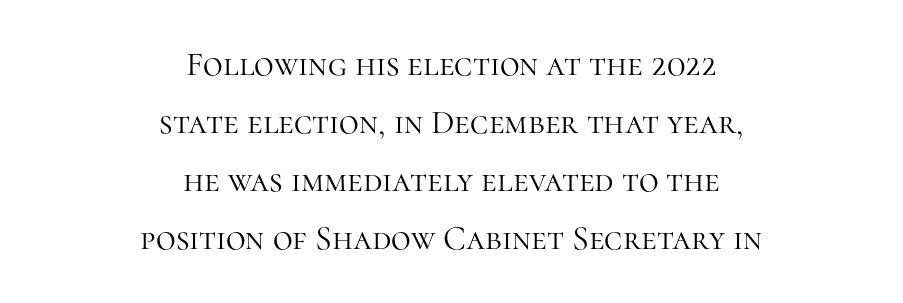
The image shows 34 px light serif type, upright; set centered, line spacing 1.71x, normal letter spacing, not underlined; high stroke contrast and a medium x-height.
